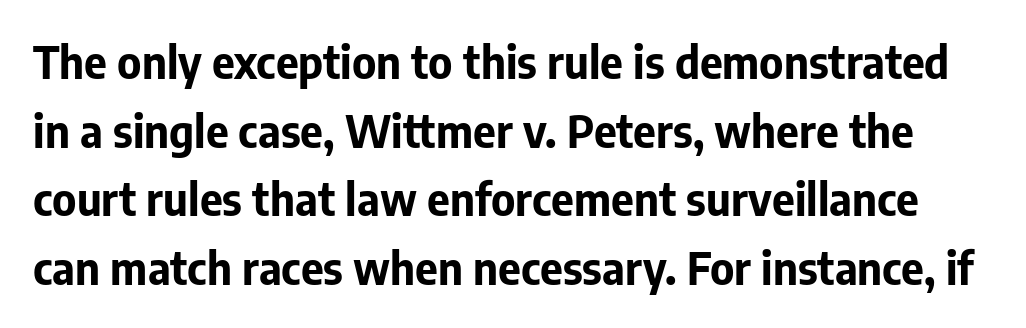
{"serif": "no", "italic": "no", "bold": "yes", "weight": "bold", "width": "normal", "stroke_contrast": "low", "x_height": "medium", "monospaced": "no", "underline": "no", "line_spacing": "normal", "line_spacing_ratio": 1.56, "letter_spacing": "normal", "letter_spacing_em": 0.0, "glyph_px": 44}
